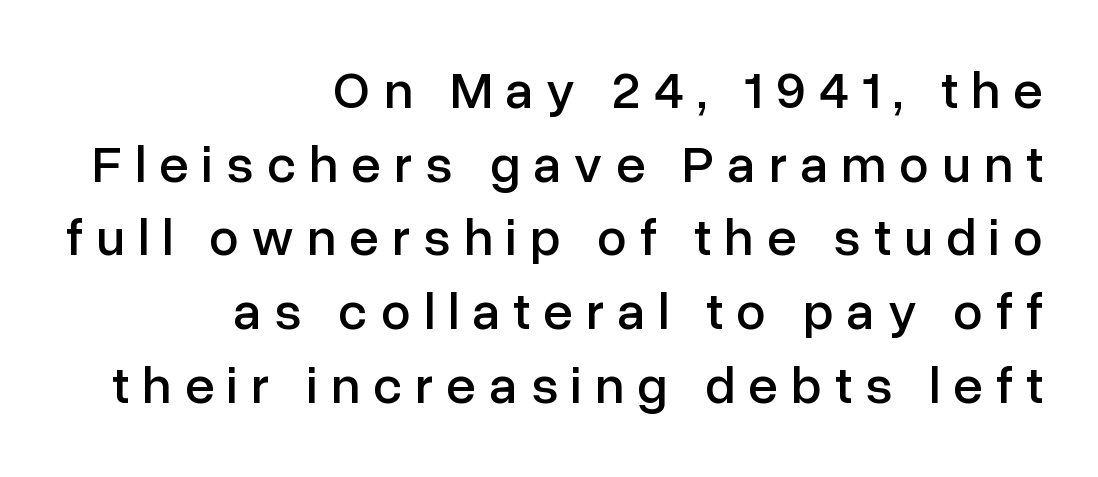
{"serif": "no", "italic": "no", "width": "normal", "stroke_contrast": "low", "x_height": "medium", "monospaced": "no", "underline": "no", "align": "right", "line_spacing": "normal", "line_spacing_ratio": 1.39, "letter_spacing": "wide", "letter_spacing_em": 0.25, "glyph_px": 53}
